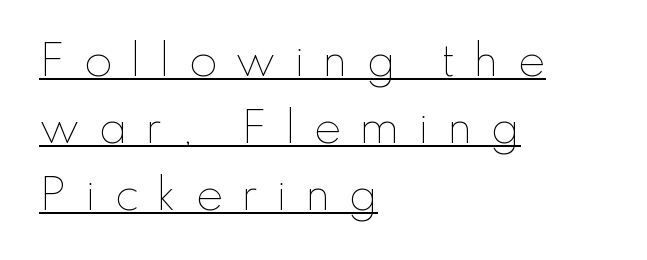
Teacher's note: observe the even left margin — that is flush-left alignment. Interline gaps are of average width in this sample. Students, observe the line beneath the letters — that is underlining. These lines have a slow, spaced-out rhythm from letter to letter.
